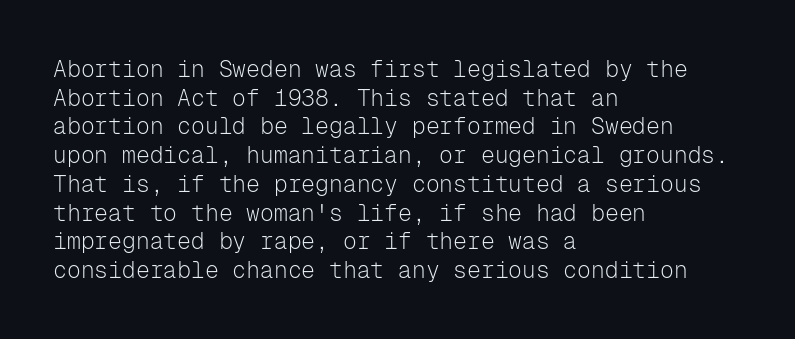
Q: Is the text bold? A: No.
Q: Is the text italic (slanted)? A: No, it is upright.
Q: Is the text underlined? A: No.
Q: How is the paragraph aligned? A: Left-aligned.
Q: Is the spacing between letters normal or unusually wide? A: Normal.
Q: Is the spacing between lines tight, normal or loose? A: Normal.
